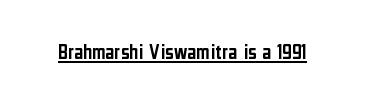
The image shows 22 px text type, upright; set normal letter spacing, underlined.
